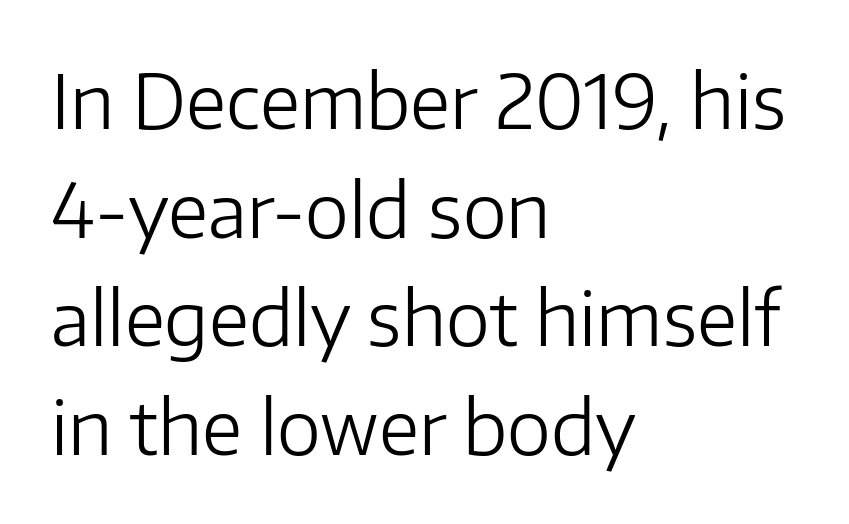
The image shows 75 px light sans-serif type, upright; set left-aligned, normal line spacing (1.45x), normal letter spacing, not underlined; low stroke contrast and a medium x-height.
